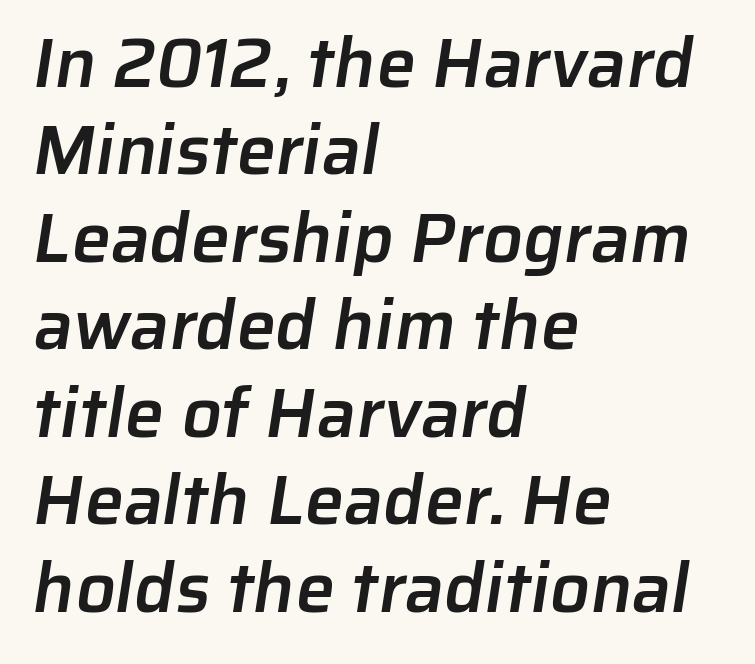
A semibold gives these letters moderate extra thickness, short of bold. The face used here is a sans, in the tradition of grotesques and geometrics. Anything drawn beneath the words? Only blank space. Each line starts at the same left margin while the right side varies.
